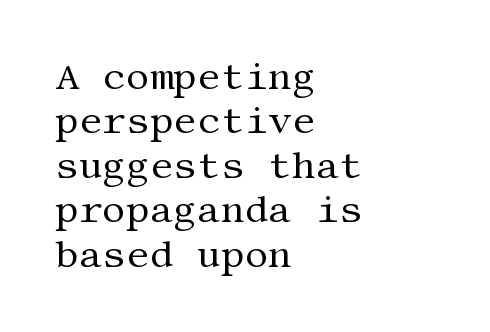
Font category for this specimen: serif. Caption: multi-line text, flush left, ragged right. Nothing unusual about the tracking: characters are spaced as the font intends. The lettering holds an erect, upright posture throughout. Beneath every word, the page is bare.
